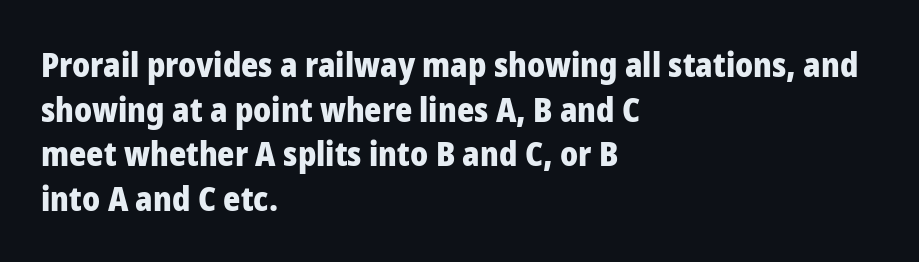
Layout note: lines flush left. Regarding leading, the lines here are spaced in the standard way. A typesetter would call this proportional, since set widths differ per character. The font family rendered here belongs to the sans-serif group.
